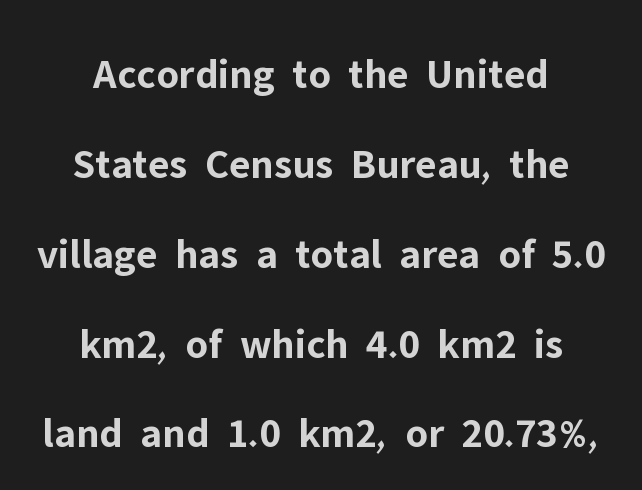
Q: Is the text bold? A: Yes.
Q: Is the text italic (slanted)? A: No, it is upright.
Q: Is the typeface a serif or a sans-serif typeface? A: Sans-serif.
Q: Is the text underlined? A: No.
Q: How is the paragraph aligned? A: Centered.
Q: Is the spacing between letters normal or unusually wide? A: Normal.
Q: Is the spacing between lines tight, normal or loose? A: Loose.
Q: Width (condensed, normal, or wide)? A: Normal.
Q: Stroke contrast? A: Low.
Q: x-height? A: Medium.
Q: Monospaced? A: No.
